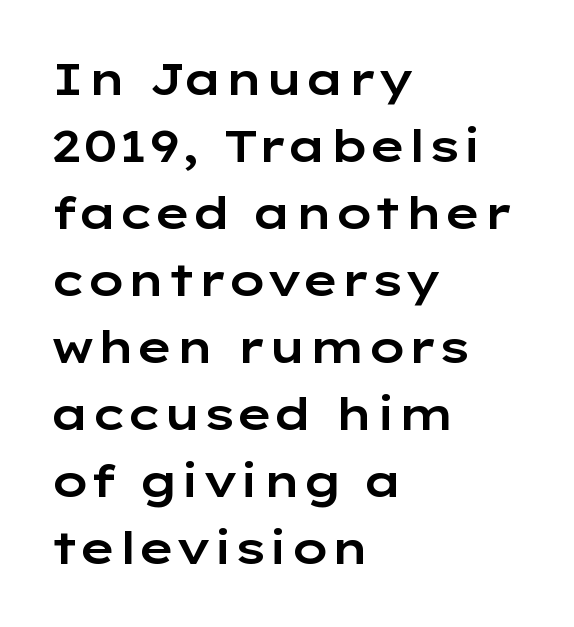
Q: Is the text italic (slanted)? A: No, it is upright.
Q: Is the typeface a serif or a sans-serif typeface? A: Sans-serif.
Q: Is the text underlined? A: No.
Q: How is the paragraph aligned? A: Left-aligned.
Q: Is the spacing between letters normal or unusually wide? A: Normal.
Q: Is the spacing between lines tight, normal or loose? A: Normal.
Q: Width (condensed, normal, or wide)? A: Wide.
Q: Stroke contrast? A: Low.
Q: x-height? A: Medium.
Q: Monospaced? A: No.
